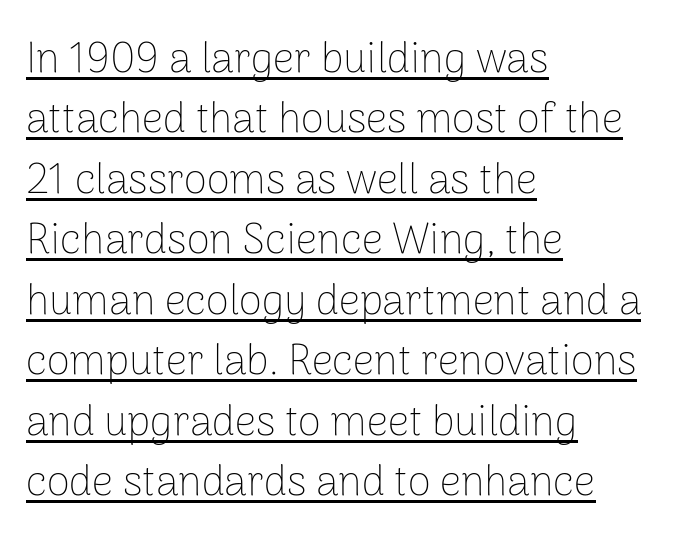
Letters have the restrained weight of plain body copy at most. You can tell from the bare stems that sans-serif type was used. What stands out about the letter spacing? Nothing — it is the standard amount. Vertical strokes here are truly vertical. The rendering uses a moderate line-height, typical for paragraphs. Caption: lettering with a line underneath.
